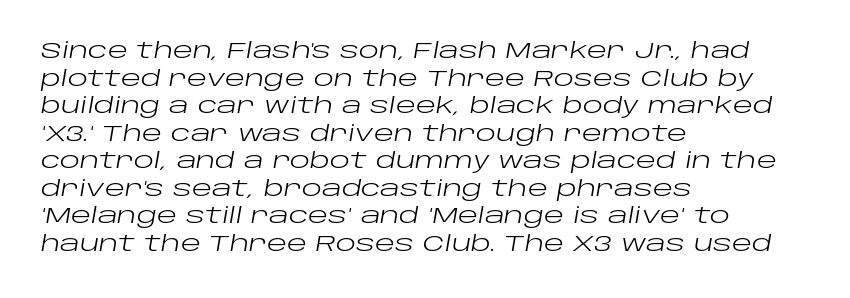
The image shows 21 px text type, italic (leaning right); set left-aligned, normal line spacing (1.31x), normal letter spacing, not underlined.
